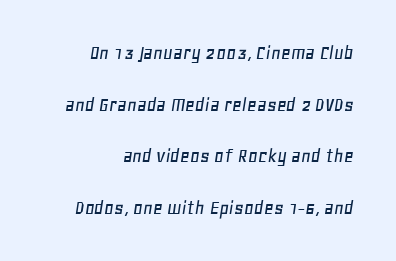
Compared with ordinary roman type, these characters are visibly tilted. The area under the type is left untouched. Nobody touched the tracking dial on this one. Every row of glyphs terminates at an identical x-position on the right. The designer dialed line spacing up above the default.
